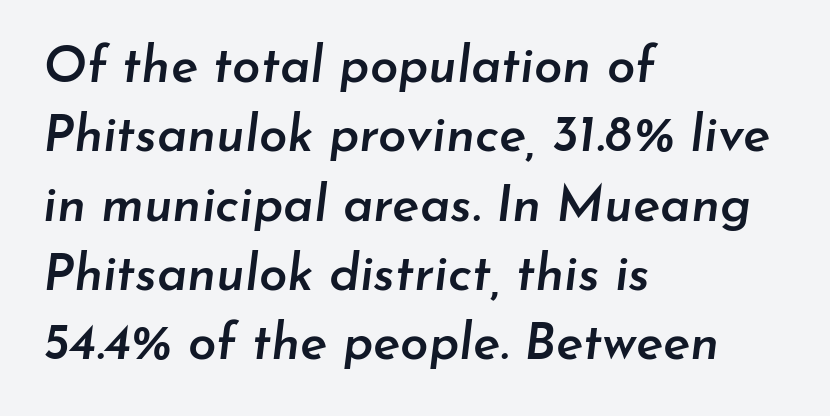
Each word holds together tightly as a unit, with standard inter-letter gaps. The whole block is typeset with a tilt. Looks like regular typesetting: each glyph gets only the width it needs. This rendering uses left alignment, leaving the right contour irregular.
